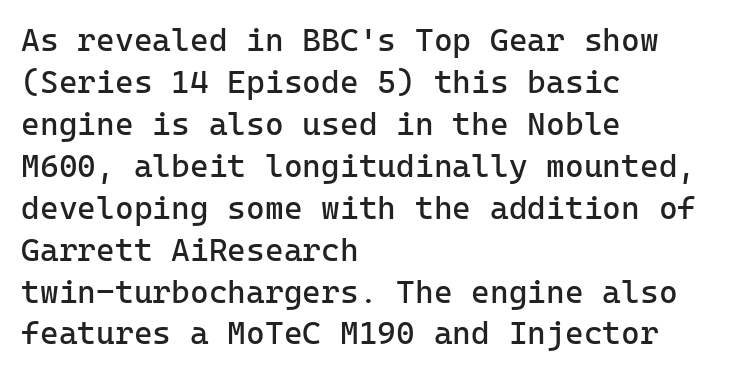
{"serif": "no", "italic": "no", "bold": "no", "weight": "regular", "width": "normal", "stroke_contrast": "low", "x_height": "medium", "underline": "no", "align": "left", "line_spacing": "normal", "line_spacing_ratio": 1.31, "letter_spacing": "normal", "letter_spacing_em": 0.0, "glyph_px": 32}
